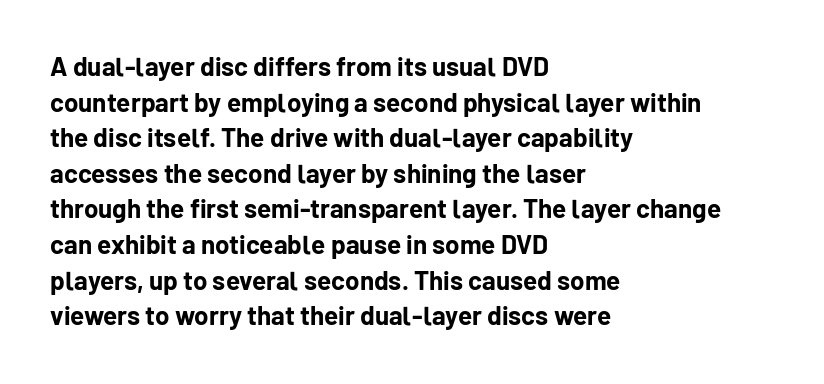
The image shows 26 px bold type, upright; set left-aligned, normal line spacing (1.37x), normal letter spacing, not underlined.
